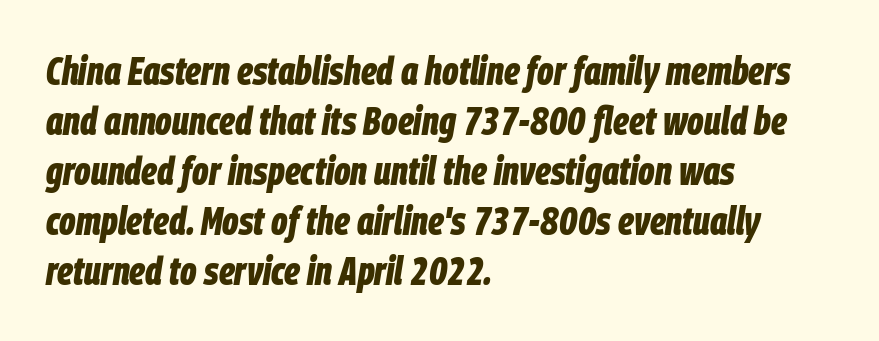
{"italic": "yes", "lean": "right", "slant_degrees": 9, "bold": "yes", "weight": "bold", "width": "condensed", "stroke_contrast": "low", "x_height": "large", "monospaced": "no", "underline": "no", "align": "left", "line_spacing": "normal", "line_spacing_ratio": 1.25, "letter_spacing": "normal", "letter_spacing_em": 0.0, "glyph_px": 40}
